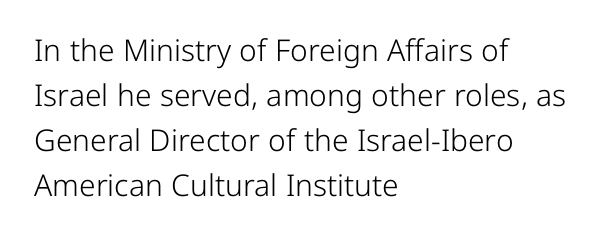
The weight would be labelled regular, book, light, or lighter still. Font category for this specimen: sans-serif. These lines are rendered in a variable-pitch font. Is the letter spacing exaggerated? No — it looks like the ordinary default.
